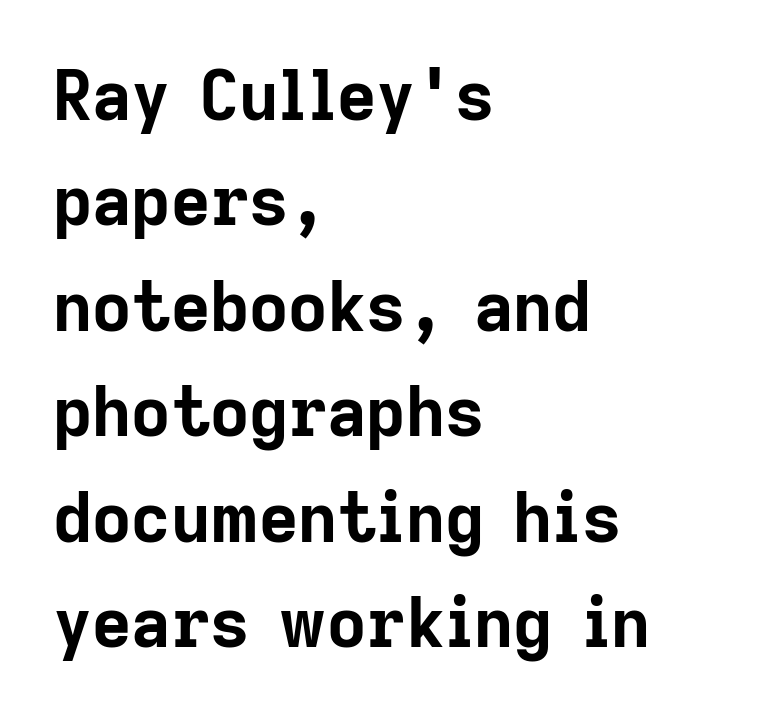
Heavy, bold letterforms. Which margin do the lines hug? The left one — the right edge is uneven. A typesetter would call this leading conventional body-copy spacing. Honestly, there is no underline to notice here at all.
